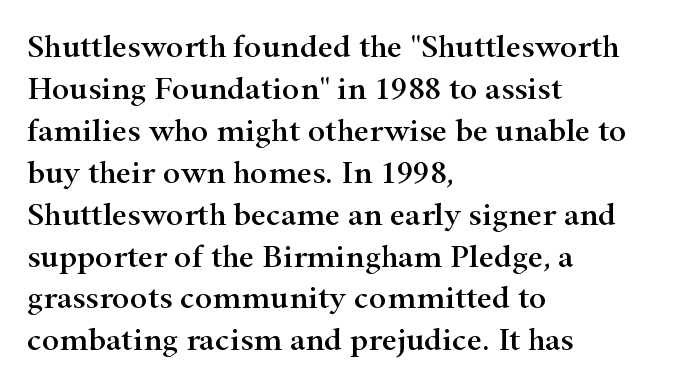
{"serif": "yes", "italic": "no", "width": "wide", "stroke_contrast": "high", "x_height": "small", "monospaced": "no", "underline": "no", "align": "left", "line_spacing": "normal", "line_spacing_ratio": 1.27, "letter_spacing": "normal", "letter_spacing_em": 0.0, "glyph_px": 33}
